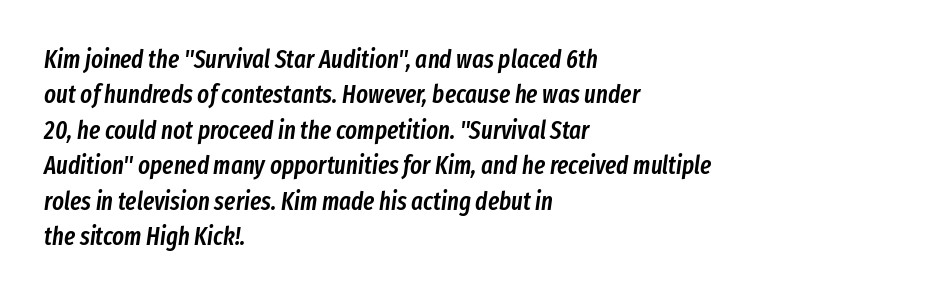
Q: Is the text bold? A: Semi-bold.
Q: Is the text italic (slanted)? A: Yes, it leans right by about 8 degrees.
Q: Is the text underlined? A: No.
Q: How is the paragraph aligned? A: Left-aligned.
Q: Is the spacing between letters normal or unusually wide? A: Normal.
Q: Is the spacing between lines tight, normal or loose? A: Normal.
